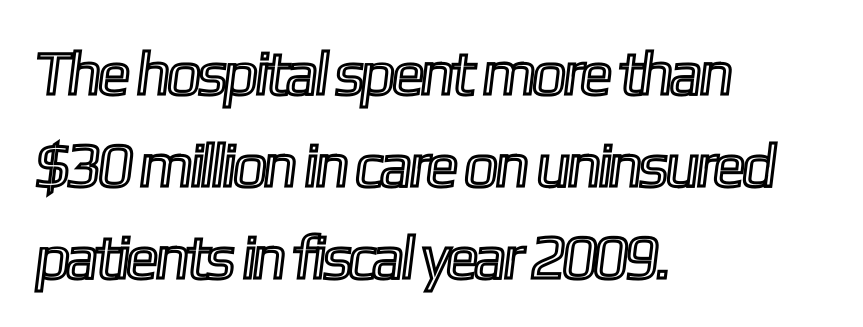
The image shows 62 px condensed type; set left-aligned, normal line spacing (1.48x), normal letter spacing, not underlined; a medium x-height.
